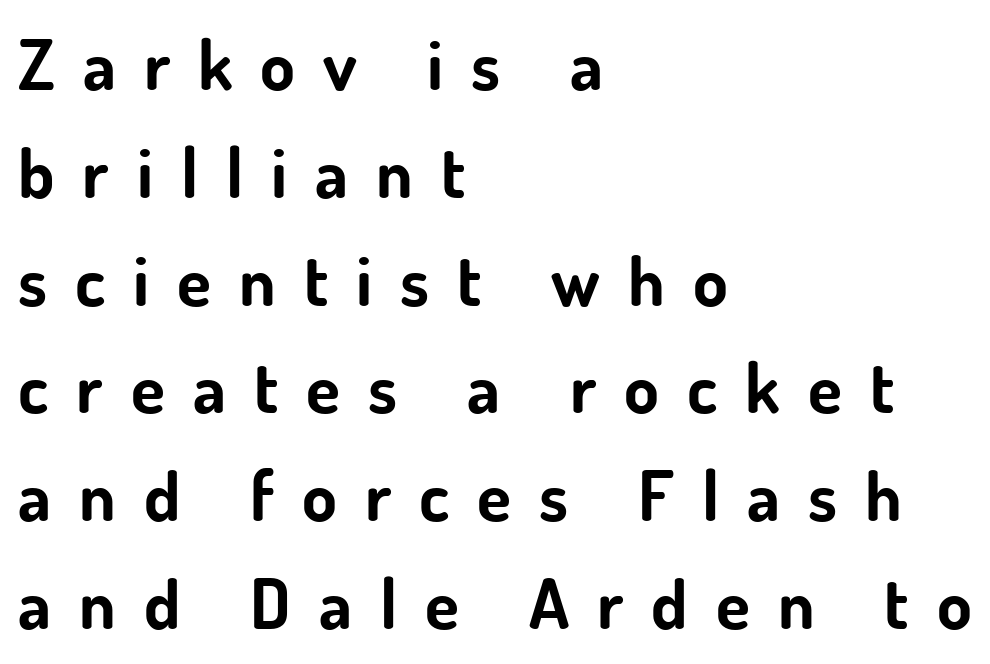
{"serif": "no", "italic": "no", "bold": "yes", "weight": "bold", "width": "normal", "stroke_contrast": "low", "x_height": "small", "monospaced": "no", "underline": "no", "align": "left", "line_spacing": "normal", "line_spacing_ratio": 1.54, "letter_spacing": "wide", "letter_spacing_em": 0.4, "glyph_px": 70}
